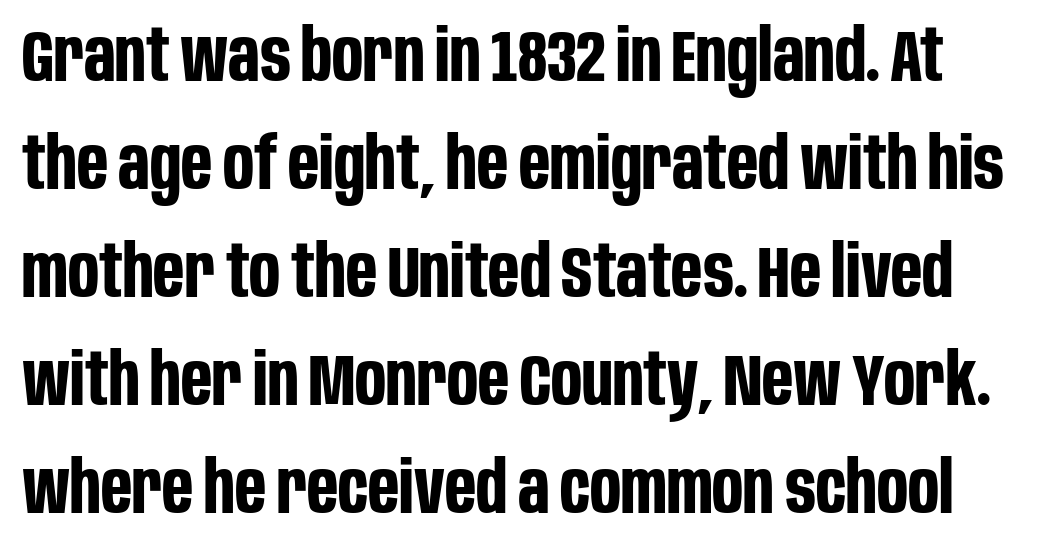
Q: Is the text bold? A: Yes.
Q: Is the text italic (slanted)? A: No, it is upright.
Q: Is the typeface a serif or a sans-serif typeface? A: Sans-serif.
Q: Is the text underlined? A: No.
Q: Is the spacing between letters normal or unusually wide? A: Normal.
Q: Is the spacing between lines tight, normal or loose? A: Normal.
Q: Width (condensed, normal, or wide)? A: Condensed.
Q: Stroke contrast? A: Low.
Q: x-height? A: Large.
Q: Monospaced? A: No.
